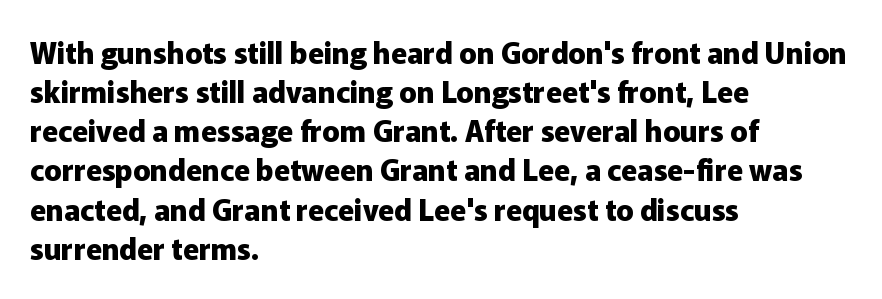
{"serif": "no", "italic": "no", "bold": "yes", "weight": "heavy", "width": "normal", "stroke_contrast": "low", "x_height": "medium", "monospaced": "no", "underline": "no", "align": "left", "line_spacing": "normal", "line_spacing_ratio": 1.35, "letter_spacing": "normal", "letter_spacing_em": 0.0, "glyph_px": 29}
